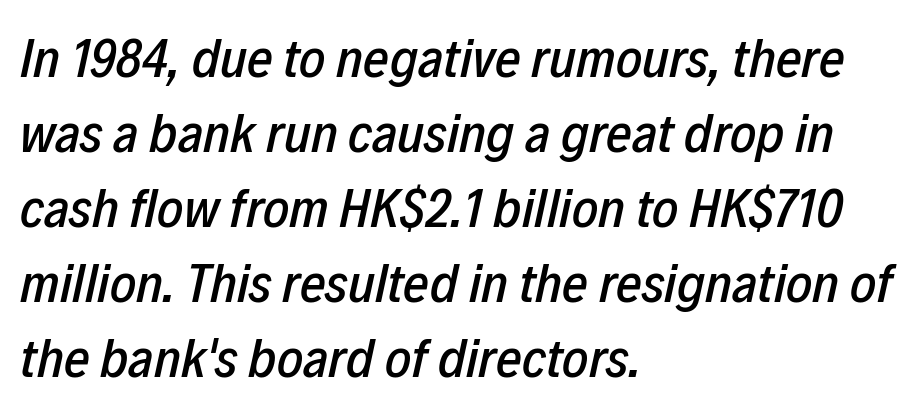
{"italic": "yes", "lean": "right", "slant_degrees": 12, "width": "condensed", "stroke_contrast": "low", "x_height": "medium", "monospaced": "no", "underline": "no", "align": "left", "line_spacing": "normal", "line_spacing_ratio": 1.34, "letter_spacing": "normal", "letter_spacing_em": 0.0, "glyph_px": 56}
